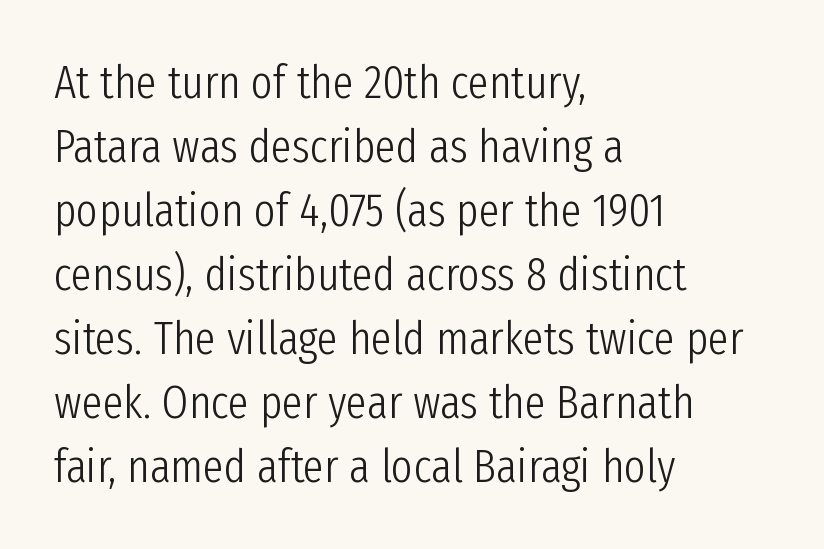
Q: Is the text bold? A: No.
Q: Is the text italic (slanted)? A: No, it is upright.
Q: Is the typeface a serif or a sans-serif typeface? A: Sans-serif.
Q: Is the text underlined? A: No.
Q: How is the paragraph aligned? A: Left-aligned.
Q: Is the spacing between letters normal or unusually wide? A: Normal.
Q: Is the spacing between lines tight, normal or loose? A: Normal.
Q: Width (condensed, normal, or wide)? A: Condensed.
Q: Stroke contrast? A: Low.
Q: x-height? A: Medium.
Q: Monospaced? A: No.
